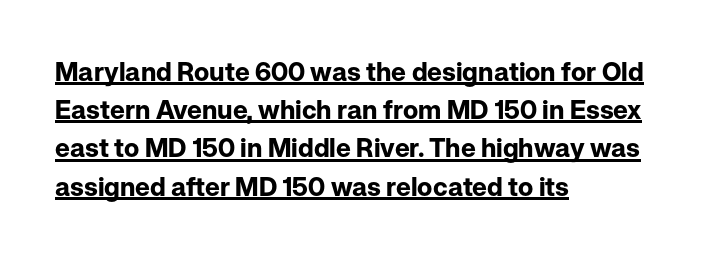
In CSS terms this would be text-align: left. The rendering uses a moderate line-height, typical for paragraphs. Standard letterfit; no display-style spreading of the glyphs. Strong, thick strokes mark this as bold type. The letters stand straight up with perfectly vertical stems.
